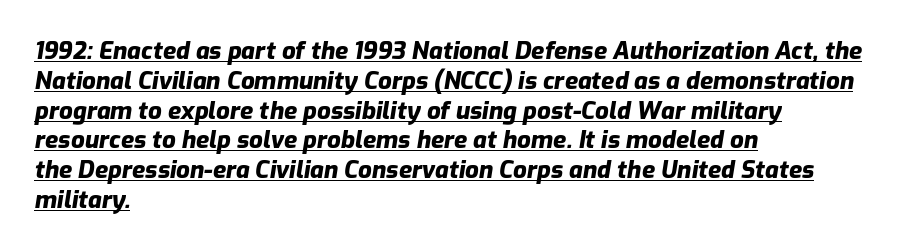
{"italic": "yes", "lean": "right", "slant_degrees": 9, "bold": "yes", "underline": "yes", "align": "left", "line_spacing_ratio": 1.24, "letter_spacing": "normal", "letter_spacing_em": 0.0, "glyph_px": 24}
